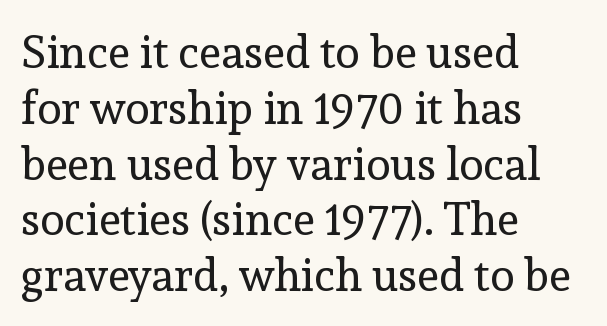
Unmarked baselines from the first word to the last. On a weight scale, this lands at 450 or below. Students, note that the glyphs here touch the page at normal intervals. Font category for this specimen: serif.
